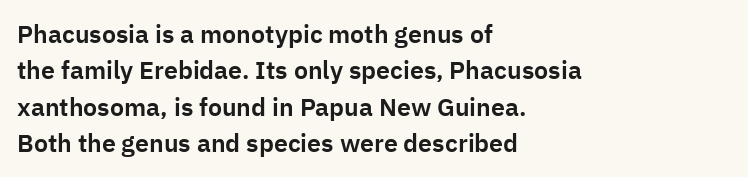
The image shows 25 px text type, upright; set left-aligned, normal line spacing (1.46x), normal letter spacing, not underlined.
